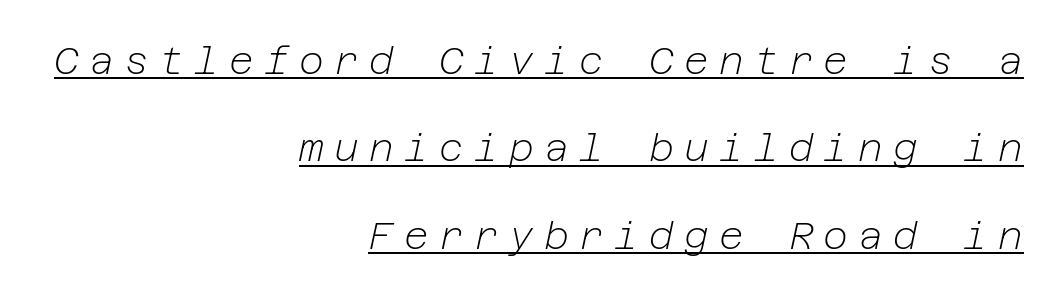
Q: Is the text bold? A: No.
Q: Is the text italic (slanted)? A: Yes, it leans right by about 12 degrees.
Q: Is the text underlined? A: Yes.
Q: How is the paragraph aligned? A: Right-aligned.
Q: Is the spacing between letters normal or unusually wide? A: Unusually wide.
Q: Is the spacing between lines tight, normal or loose? A: Loose.
Q: Width (condensed, normal, or wide)? A: Normal.
Q: Stroke contrast? A: Low.
Q: x-height? A: Medium.
